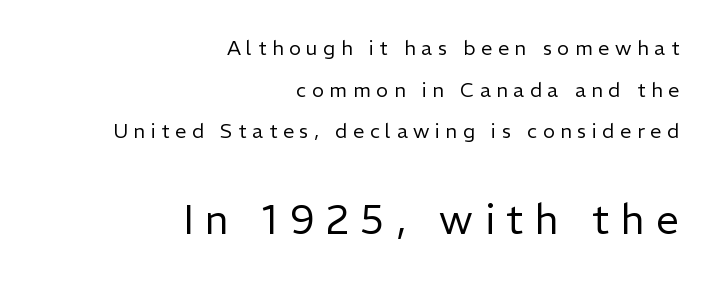
The image shows 41 px regular-weight sans-serif type, upright; set right-aligned, loose line spacing (2.08x), unusually wide letter spacing (+0.28 em), not underlined; the second (bottom) block is 2.05x larger; low stroke contrast and a medium x-height.
